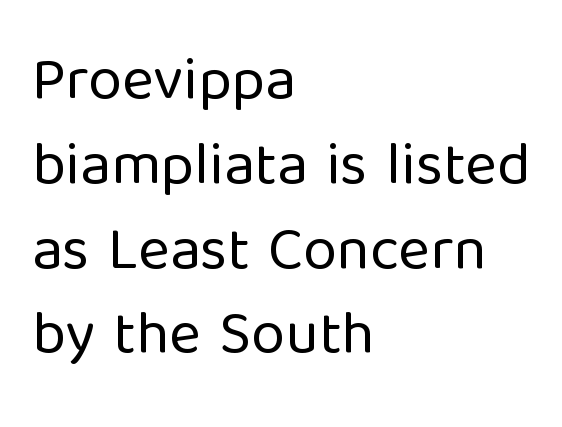
Q: Is the text bold? A: No.
Q: Is the text italic (slanted)? A: No, it is upright.
Q: Is the typeface a serif or a sans-serif typeface? A: Sans-serif.
Q: Is the text underlined? A: No.
Q: How is the paragraph aligned? A: Left-aligned.
Q: Is the spacing between letters normal or unusually wide? A: Normal.
Q: Is the spacing between lines tight, normal or loose? A: Normal.
Q: Width (condensed, normal, or wide)? A: Normal.
Q: Stroke contrast? A: Low.
Q: x-height? A: Medium.
Q: Monospaced? A: No.
